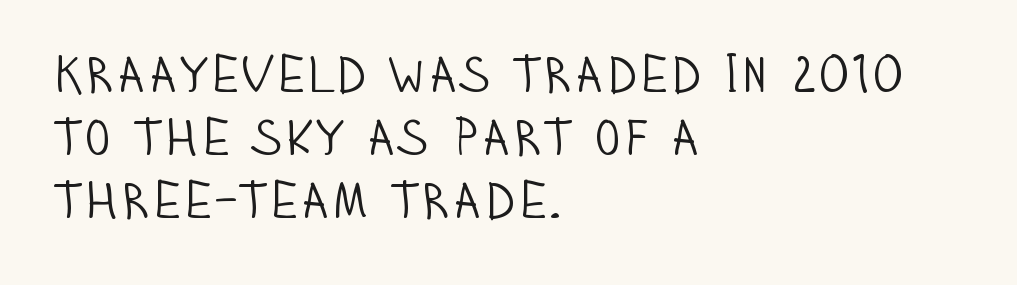
Q: Is the text bold? A: No.
Q: Is the text italic (slanted)? A: No, it is upright.
Q: Is the typeface a serif or a sans-serif typeface? A: Sans-serif.
Q: Is the text underlined? A: No.
Q: How is the paragraph aligned? A: Left-aligned.
Q: Is the spacing between letters normal or unusually wide? A: Normal.
Q: Width (condensed, normal, or wide)? A: Condensed.
Q: Stroke contrast? A: Low.
Q: x-height? A: Large.
Q: Monospaced? A: No.
